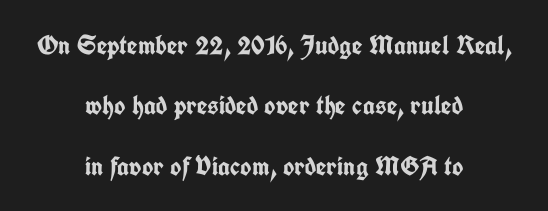
Italic? Not at all — the glyphs are vertical. Reading down the column, the eye jumps a long way to each next line. Just letters on the line, the space beneath them empty. The face used here is rendered with its standard letterfit. The lines in this sample share a center point and differ in where they start and stop.
